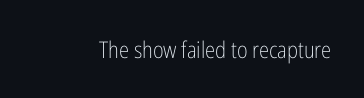
The type is set solid horizontally, with unmodified tracking. Words float on clear page, feet unadorned. A quiet, ordinary-to-light weight characterises the typeface. The type sits square on the baseline with zero lean.
